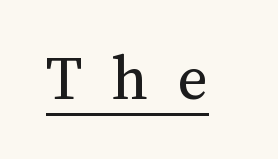
{"italic": "no", "bold": "no", "weight": "regular", "width": "normal", "stroke_contrast": "medium", "x_height": "medium", "monospaced": "no", "underline": "yes", "letter_spacing": "wide", "letter_spacing_em": 0.44, "glyph_px": 66}
